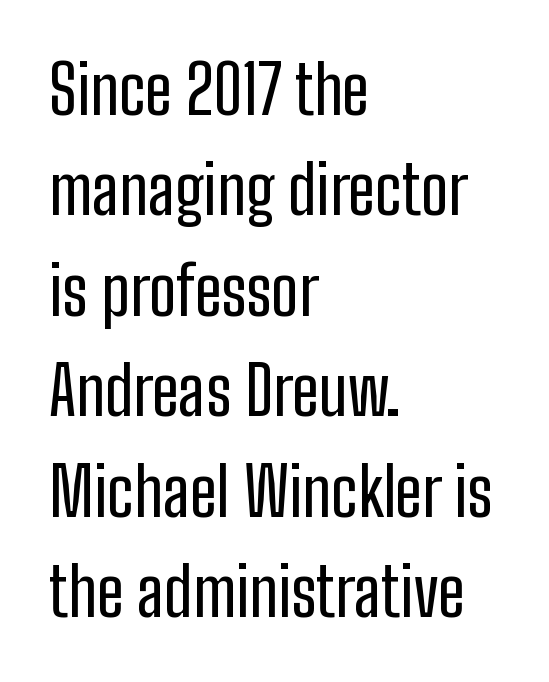
The image shows 67 px condensed sans-serif type, upright; set left-aligned, normal line spacing (1.5x), normal letter spacing, not underlined; low stroke contrast and a medium x-height.
